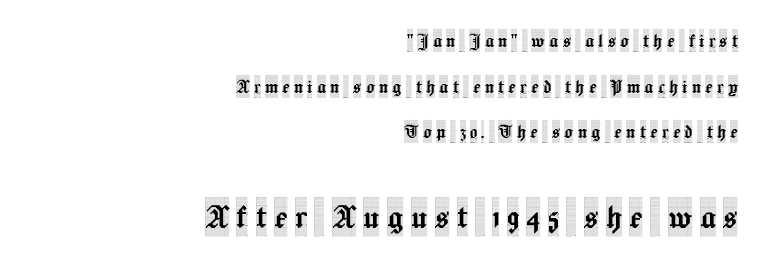
Q: Is the text italic (slanted)? A: No, it is upright.
Q: Is the typeface a serif or a sans-serif typeface? A: Serif.
Q: Is the text underlined? A: No.
Q: How is the paragraph aligned? A: Right-aligned.
Q: Is the spacing between lines tight, normal or loose? A: Loose.
Q: Which block of text is set in a larger size, the first (top) or the second (bottom)? A: The second (bottom) one.
Q: Width (condensed, normal, or wide)? A: Condensed.
Q: x-height? A: Large.
Q: Monospaced? A: No.
